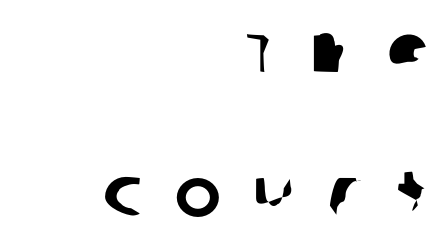
Q: Is the typeface a serif or a sans-serif typeface? A: Sans-serif.
Q: Is the text underlined? A: No.
Q: How is the paragraph aligned? A: Right-aligned.
Q: Is the spacing between letters normal or unusually wide? A: Unusually wide.
Q: Is the spacing between lines tight, normal or loose? A: Loose.
Q: Width (condensed, normal, or wide)? A: Normal.
Q: Stroke contrast? A: Low.
Q: x-height? A: Large.
Q: Monospaced? A: No.
